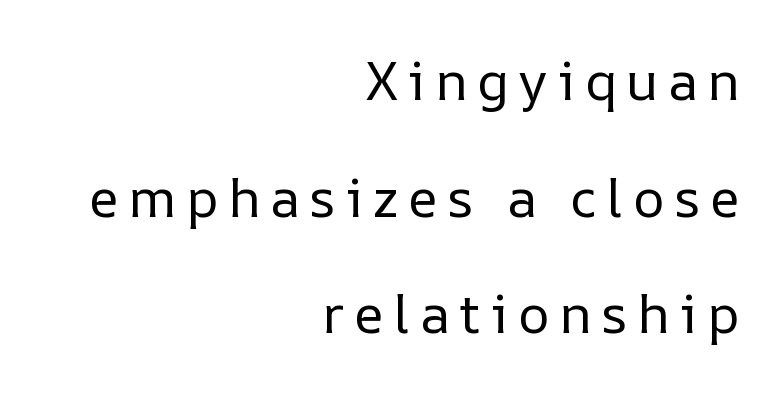
Baseline-to-baseline distance is far greater than the letter height. Varying glyph widths throughout — classic text-font behaviour. No heavy texture on the line: the type isn't bold. You can tell it's not italic because the verticals are truly vertical.
